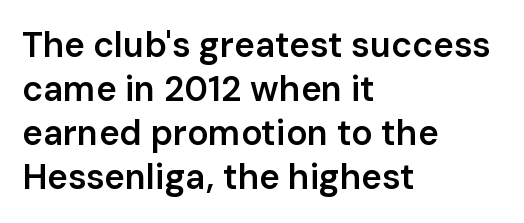
Q: Is the text bold? A: Semi-bold.
Q: Is the text italic (slanted)? A: No, it is upright.
Q: Is the typeface a serif or a sans-serif typeface? A: Sans-serif.
Q: Is the text underlined? A: No.
Q: How is the paragraph aligned? A: Left-aligned.
Q: Is the spacing between letters normal or unusually wide? A: Normal.
Q: Is the spacing between lines tight, normal or loose? A: Normal.
Q: Width (condensed, normal, or wide)? A: Normal.
Q: Stroke contrast? A: Low.
Q: x-height? A: Medium.
Q: Monospaced? A: No.
